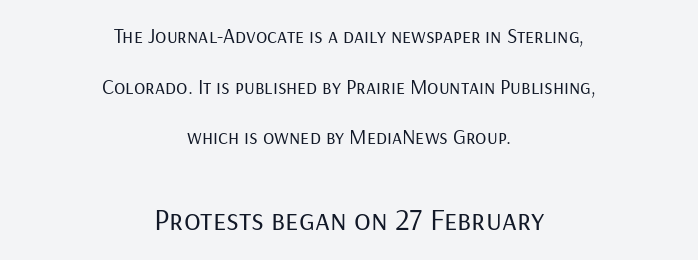
{"serif": "no", "italic": "no", "bold": "no", "weight": "regular", "width": "normal", "stroke_contrast": "low", "x_height": "medium", "monospaced": "no", "underline": "no", "align": "center", "line_spacing": "loose", "line_spacing_ratio": 2.41, "letter_spacing": "normal", "letter_spacing_em": 0.0, "larger_block": "second", "size_ratio": 1.48, "glyph_px": 31}
